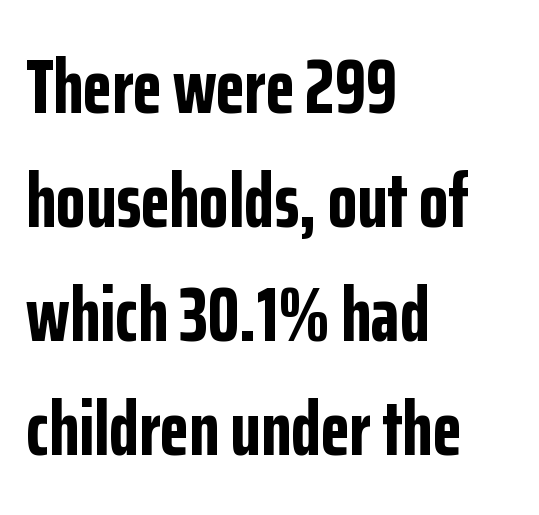
Regarding leading, the lines here are spaced in the standard way. These lines are rendered in a variable-pitch font. Bare-footed words on every line. What weight is shown? A full bold with thick strokes.
